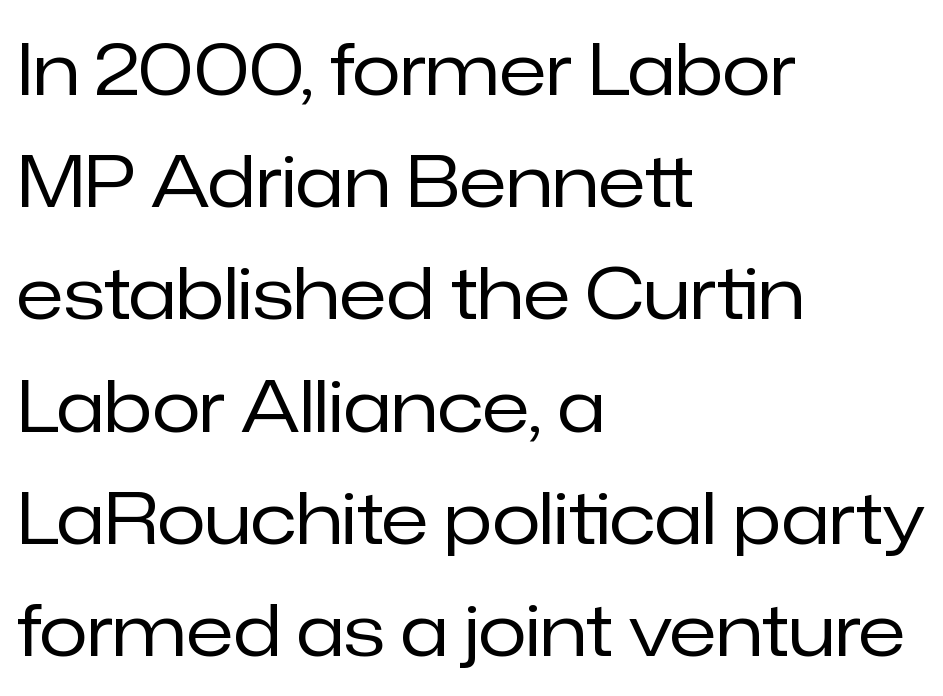
Q: Is the text bold? A: No.
Q: Is the text italic (slanted)? A: No, it is upright.
Q: Is the typeface a serif or a sans-serif typeface? A: Sans-serif.
Q: Is the text underlined? A: No.
Q: How is the paragraph aligned? A: Left-aligned.
Q: Is the spacing between letters normal or unusually wide? A: Normal.
Q: Is the spacing between lines tight, normal or loose? A: Normal.
Q: Width (condensed, normal, or wide)? A: Normal.
Q: Stroke contrast? A: Low.
Q: x-height? A: Medium.
Q: Monospaced? A: No.
